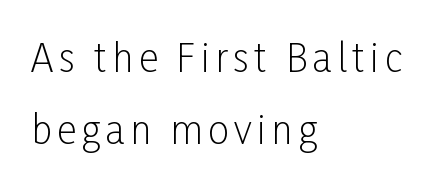
{"serif": "no", "italic": "no", "bold": "no", "weight": "light", "width": "condensed", "stroke_contrast": "low", "x_height": "medium", "monospaced": "no", "underline": "no", "align": "left", "line_spacing": "loose", "line_spacing_ratio": 1.9, "glyph_px": 38}
